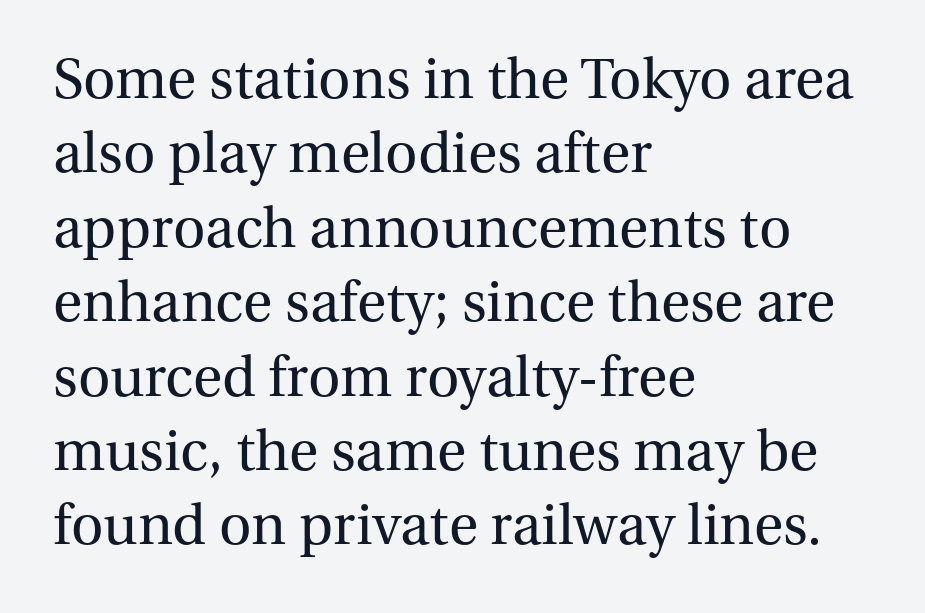
Visually the block forms a straight wall on the left and a jagged coastline on the right. Stroke terminals: seriffed. Tracking value appears to be zero — textbook default spacing. The space beneath each line is pristine and unruled. A typesetter would mark this as roman, not italic.
